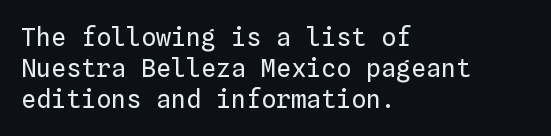
Spacing between characters is what you'd get straight out of the box. Ordinary non-slanted type is in use. The compositor pushed each line to the left boundary. Rows of type keep a routine distance in the vertical direction.
